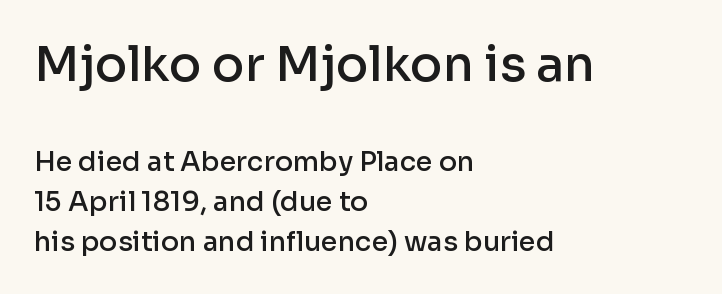
The first block has been scaled up relative to the second. Nope, no serifs anywhere on these letters. Layout note: lines flush left. Tracking value appears to be zero — textbook default spacing. Is this a fixed-width face? No — the glyphs have proportional, varying widths.
